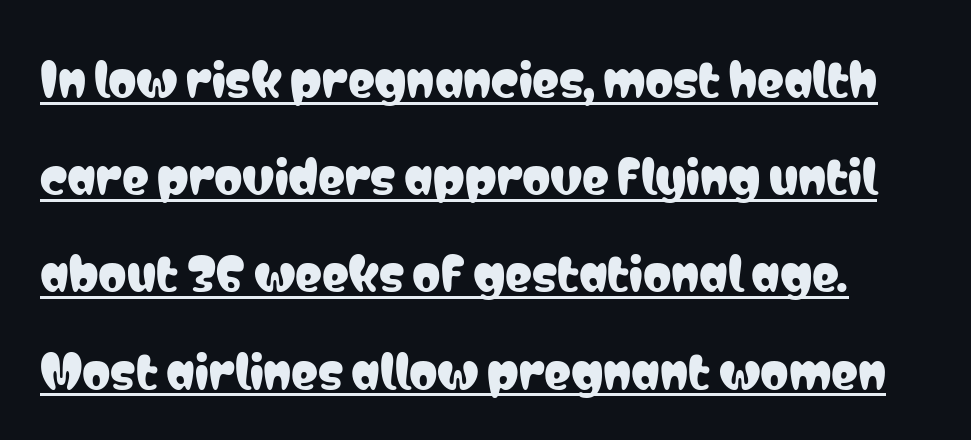
Q: Is the text italic (slanted)? A: No, it is upright.
Q: Is the typeface a serif or a sans-serif typeface? A: Sans-serif.
Q: Is the text underlined? A: Yes.
Q: Is the spacing between letters normal or unusually wide? A: Normal.
Q: Is the spacing between lines tight, normal or loose? A: Loose.
Q: Width (condensed, normal, or wide)? A: Condensed.
Q: Stroke contrast? A: Low.
Q: x-height? A: Medium.
Q: Monospaced? A: No.
